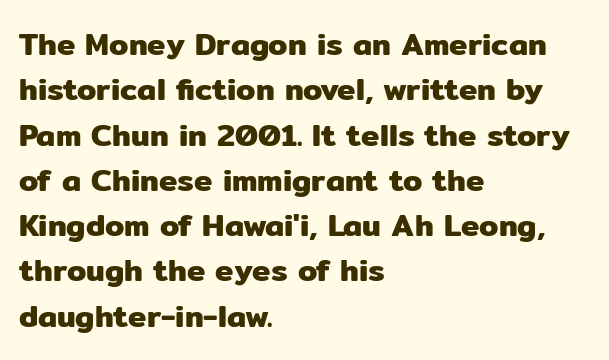
Classification — sans serif. In CSS terms this would be text-align: left. Nothing unusual about the tracking: characters are spaced as the font intends. Summary of vertical rhythm: regular, with standard interline spacing. The specimen omits any rule beneath the text block's lines. These lines were composed using upright roman letters.
